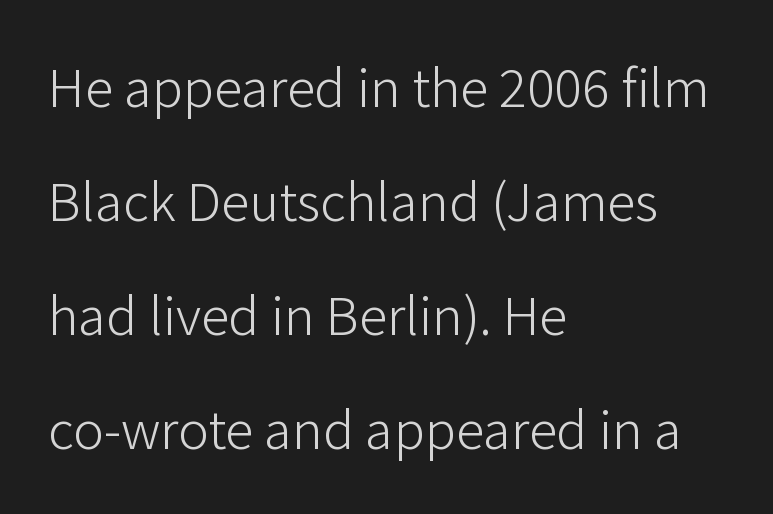
Q: Is the text bold? A: No.
Q: Is the text italic (slanted)? A: No, it is upright.
Q: Is the typeface a serif or a sans-serif typeface? A: Sans-serif.
Q: Is the text underlined? A: No.
Q: How is the paragraph aligned? A: Left-aligned.
Q: Is the spacing between letters normal or unusually wide? A: Normal.
Q: Is the spacing between lines tight, normal or loose? A: Loose.
Q: Width (condensed, normal, or wide)? A: Normal.
Q: Stroke contrast? A: Low.
Q: x-height? A: Medium.
Q: Monospaced? A: No.
